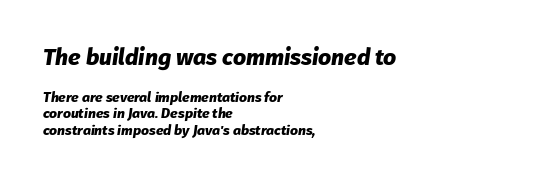
Q: Is the text bold? A: Yes.
Q: Is the text italic (slanted)? A: Yes, it leans right by about 8 degrees.
Q: Is the text underlined? A: No.
Q: How is the paragraph aligned? A: Left-aligned.
Q: Is the spacing between letters normal or unusually wide? A: Normal.
Q: Which block of text is set in a larger size, the first (top) or the second (bottom)? A: The first (top) one.
